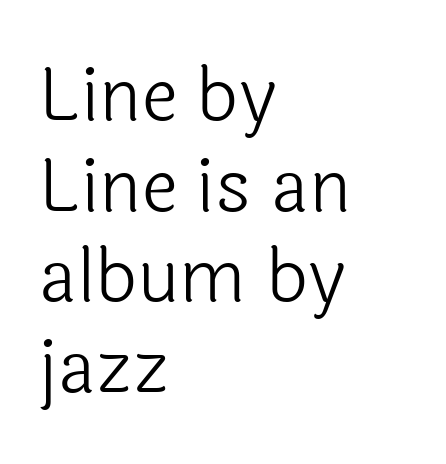
Q: Is the text bold? A: No.
Q: Is the text italic (slanted)? A: No, it is upright.
Q: Is the typeface a serif or a sans-serif typeface? A: Sans-serif.
Q: Is the text underlined? A: No.
Q: How is the paragraph aligned? A: Left-aligned.
Q: Is the spacing between letters normal or unusually wide? A: Normal.
Q: Width (condensed, normal, or wide)? A: Normal.
Q: x-height? A: Medium.
Q: Monospaced? A: No.
